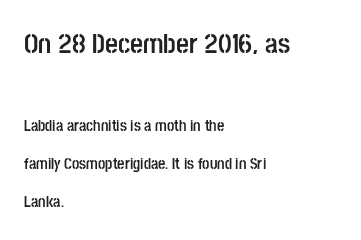
The image shows 28 px semibold, condensed sans-serif type, upright; set left-aligned, loose line spacing (2.4x), normal letter spacing, not underlined; the first (top) block is 1.75x larger; low stroke contrast and a large x-height.
